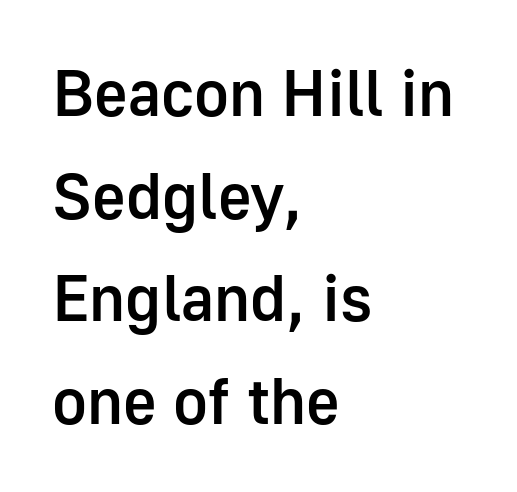
In CSS terms this would be text-align: left. Tall strokes in this sample are plumb rather than angled. These lines sit exactly where default settings would place them. Spacing between characters is what you'd get straight out of the box.
